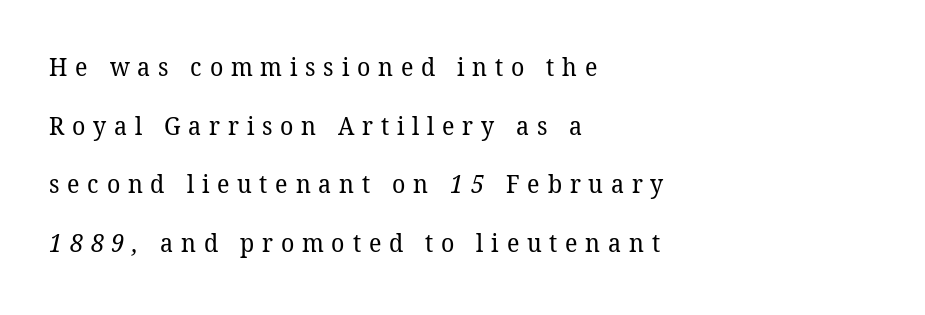
{"bold": "no", "underline": "no", "align": "left", "line_spacing": "loose", "line_spacing_ratio": 2.35, "letter_spacing": "wide", "letter_spacing_em": 0.31, "glyph_px": 25}
